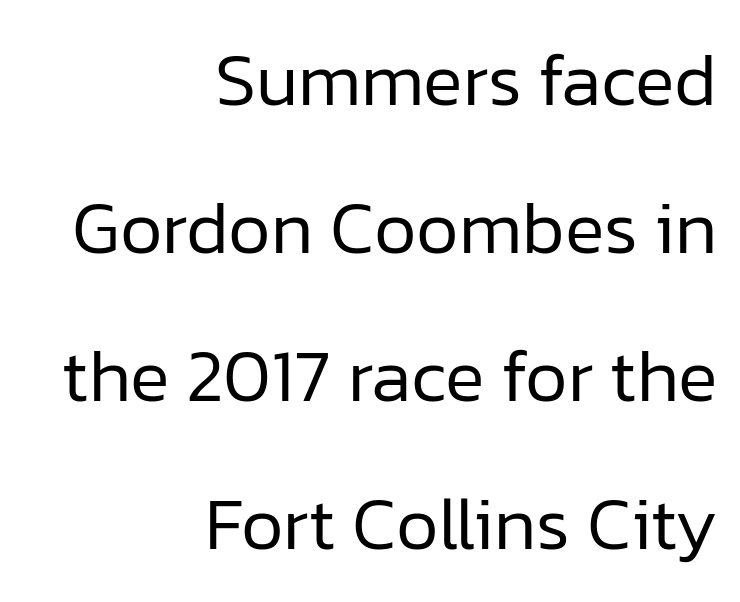
Plain, unruled lines of type. The rendering uses natural spacing where letterforms have individual widths. The letterforms sit at book weight or below. Horizontal alignment here is rightward, an uncommon choice for prose. The horizontal fit of the characters is conventional and even.
